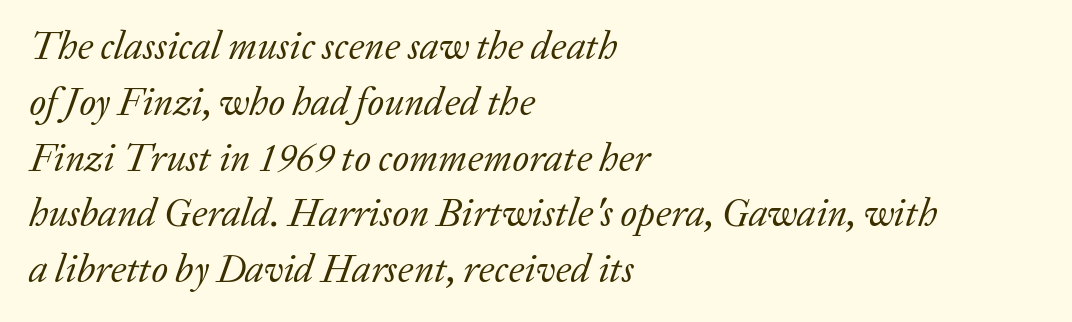
{"serif": "yes", "italic": "yes", "lean": "right", "slant_degrees": 20, "bold": "no", "weight": "regular", "width": "normal", "stroke_contrast": "low", "x_height": "medium", "monospaced": "no", "underline": "no", "align": "left", "line_spacing": "normal", "line_spacing_ratio": 1.43, "letter_spacing": "normal", "letter_spacing_em": 0.0, "glyph_px": 39}
